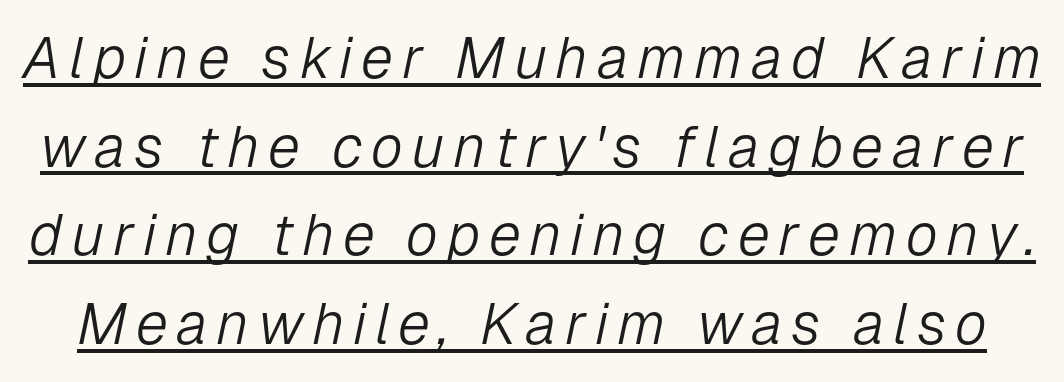
Compared with typical paragraphs, the rows here are spaced about the same. The specimen reads as italic at a glance. A typesetter would call this proportional, since set widths differ per character. The typesetter has applied underlining to the passage shown. The cut favours lightness, reaching ordinary text weight at its darkest.
